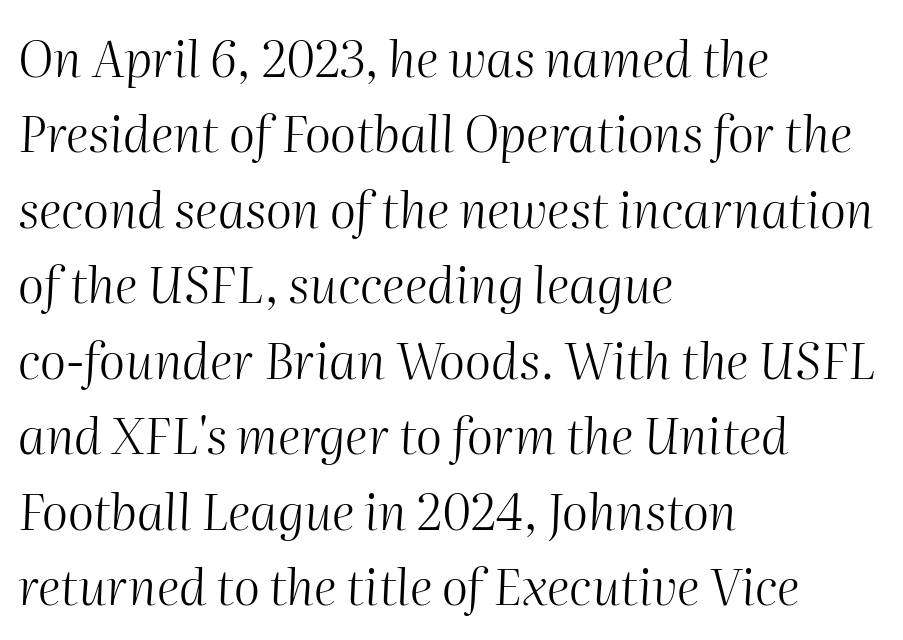
The image shows 50 px light type, italic (leaning right); set left-aligned, normal line spacing (1.51x), normal letter spacing, not underlined; medium stroke contrast and a medium x-height.
